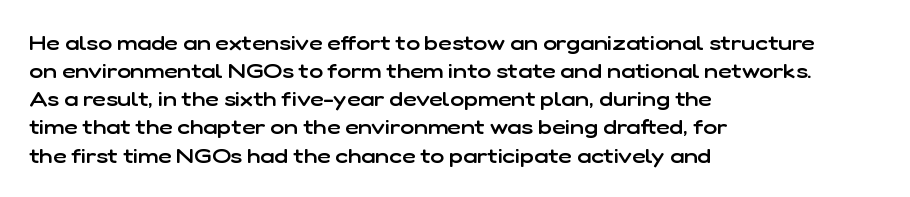
The image shows 21 px text type, upright; set left-aligned, normal line spacing (1.34x), normal letter spacing, not underlined.
